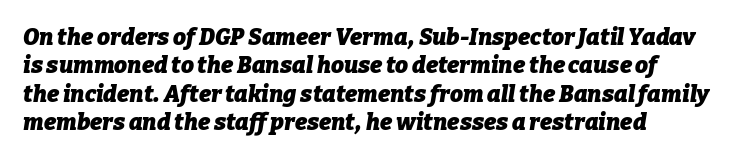
{"italic": "yes", "lean": "right", "slant_degrees": 9, "bold": "yes", "underline": "no", "line_spacing_ratio": 1.23, "letter_spacing": "normal", "letter_spacing_em": 0.0, "glyph_px": 23}
